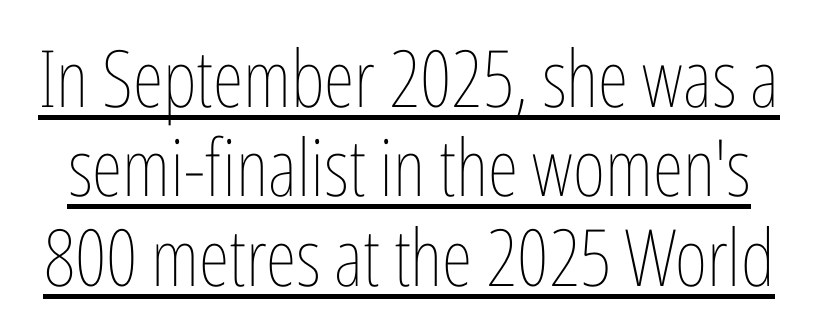
Q: Is the text bold? A: No.
Q: Is the text italic (slanted)? A: No, it is upright.
Q: Is the text underlined? A: Yes.
Q: Is the spacing between letters normal or unusually wide? A: Normal.
Q: Is the spacing between lines tight, normal or loose? A: Tight.
Q: Width (condensed, normal, or wide)? A: Condensed.
Q: Stroke contrast? A: Low.
Q: x-height? A: Medium.
Q: Monospaced? A: No.
